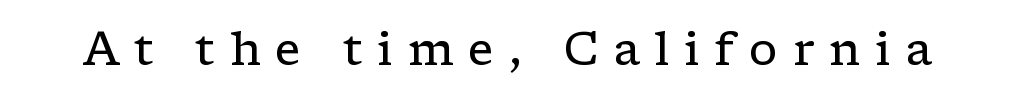
The image shows 46 px regular-weight, wide serif type, upright; set unusually wide letter spacing (+0.32 em), not underlined; low stroke contrast and a medium x-height.
